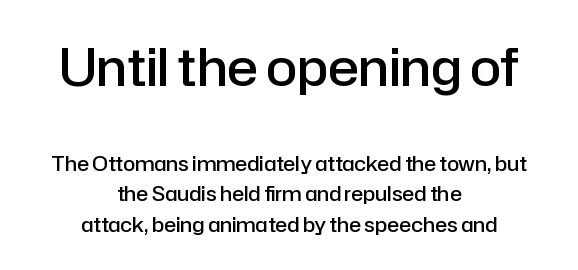
The image shows 51 px semibold sans-serif type, upright; set centered, normal line spacing (1.53x), normal letter spacing, not underlined; the first (top) block is 2.55x larger; low stroke contrast and a medium x-height.
